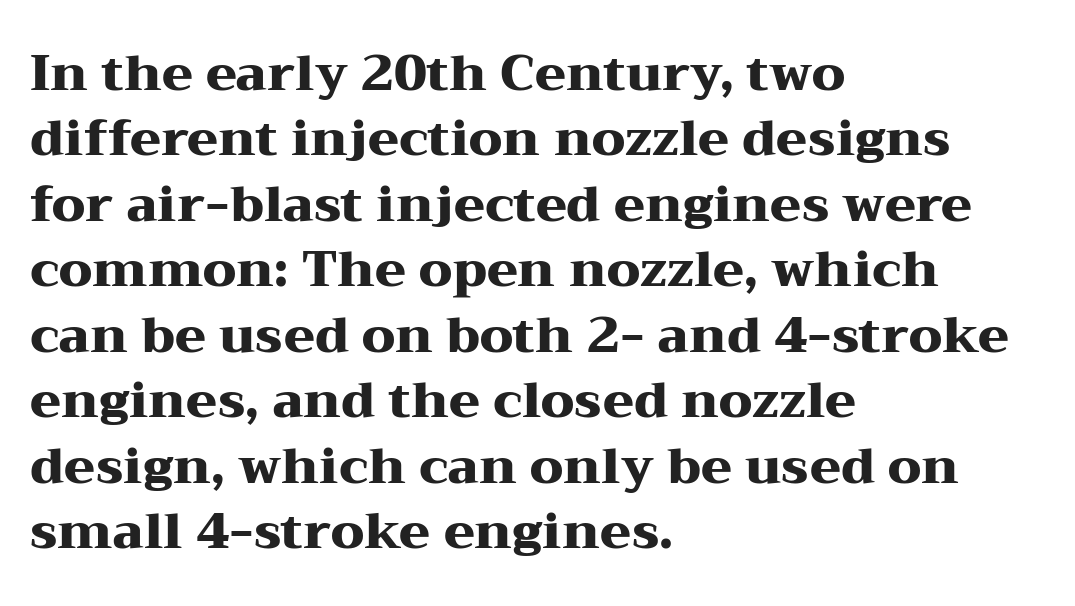
{"serif": "yes", "italic": "no", "bold": "yes", "weight": "heavy", "width": "wide", "stroke_contrast": "medium", "x_height": "medium", "monospaced": "no", "underline": "no", "align": "left", "line_spacing": "normal", "line_spacing_ratio": 1.31, "letter_spacing": "normal", "letter_spacing_em": 0.0, "glyph_px": 50}
